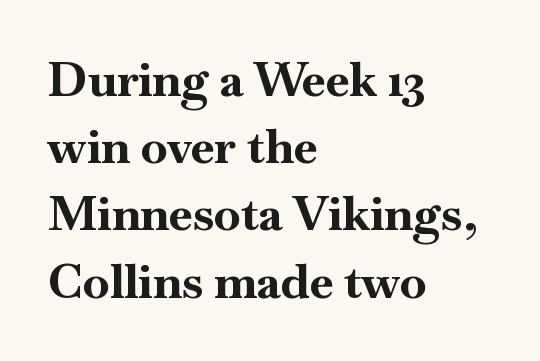
Q: Is the text bold? A: Yes.
Q: Is the text italic (slanted)? A: No, it is upright.
Q: Is the typeface a serif or a sans-serif typeface? A: Serif.
Q: Is the text underlined? A: No.
Q: How is the paragraph aligned? A: Left-aligned.
Q: Is the spacing between letters normal or unusually wide? A: Normal.
Q: Is the spacing between lines tight, normal or loose? A: Normal.
Q: Width (condensed, normal, or wide)? A: Normal.
Q: Stroke contrast? A: High.
Q: x-height? A: Small.
Q: Monospaced? A: No.
